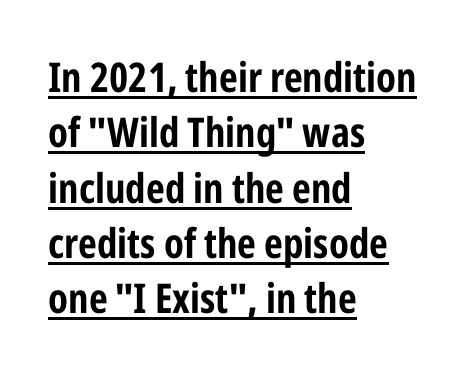
Q: Is the text bold? A: Yes.
Q: Is the text italic (slanted)? A: No, it is upright.
Q: Is the typeface a serif or a sans-serif typeface? A: Sans-serif.
Q: Is the text underlined? A: Yes.
Q: How is the paragraph aligned? A: Left-aligned.
Q: Is the spacing between letters normal or unusually wide? A: Normal.
Q: Is the spacing between lines tight, normal or loose? A: Normal.
Q: Width (condensed, normal, or wide)? A: Condensed.
Q: Stroke contrast? A: Low.
Q: x-height? A: Medium.
Q: Monospaced? A: No.
